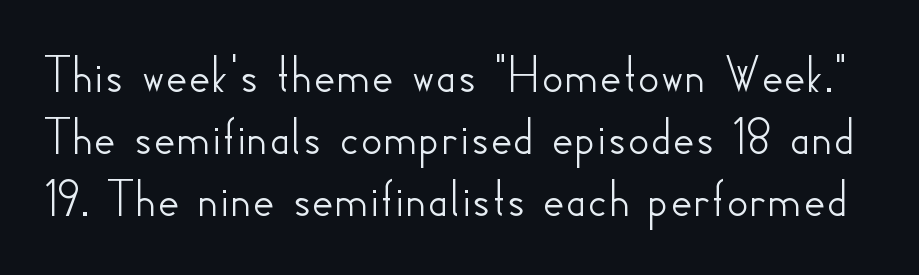
The image shows 54 px sans-serif type, upright; set tight line spacing (1.15x), normal letter spacing, not underlined; low stroke contrast and a small x-height.
